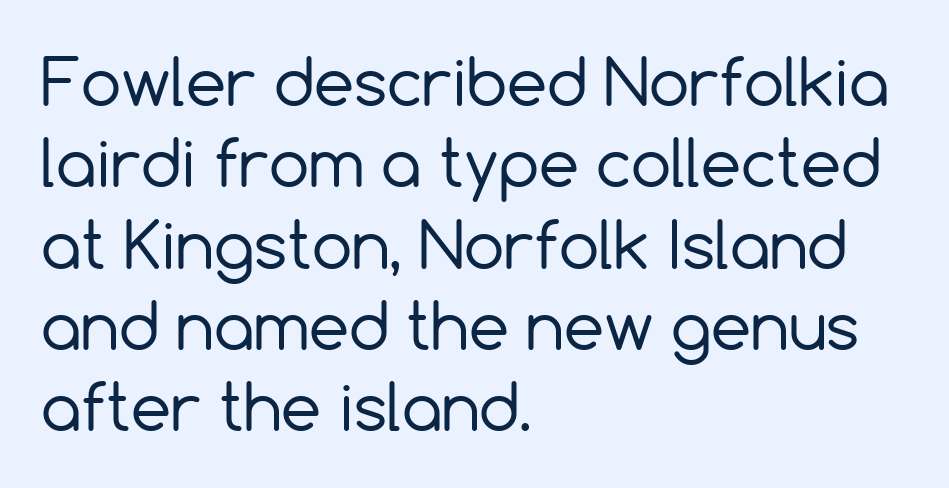
Quick note: interline space is typical. A typesetter would call this zero additional tracking. The lines in this sample share a left origin and differ only in where they stop. Note: no serifs on the glyphs.
